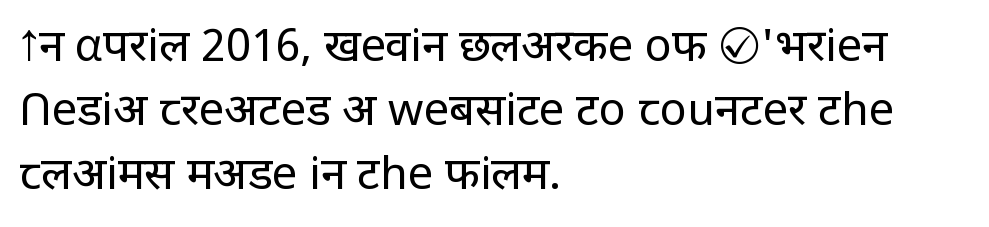
Q: Is the text bold? A: No.
Q: Is the text italic (slanted)? A: No, it is upright.
Q: Is the typeface a serif or a sans-serif typeface? A: Sans-serif.
Q: Is the text underlined? A: No.
Q: How is the paragraph aligned? A: Left-aligned.
Q: Is the spacing between letters normal or unusually wide? A: Normal.
Q: Is the spacing between lines tight, normal or loose? A: Normal.
Q: Width (condensed, normal, or wide)? A: Normal.
Q: Stroke contrast? A: Low.
Q: x-height? A: Large.
Q: Monospaced? A: No.
